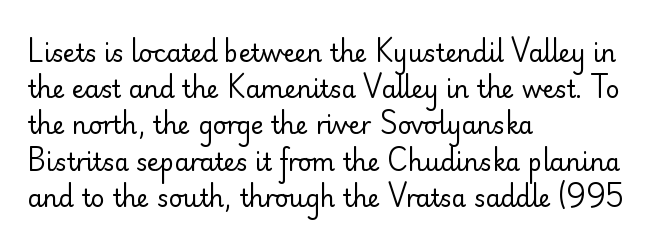
The image shows 24 px text type, upright; set left-aligned, normal line spacing (1.51x), normal letter spacing, not underlined.
